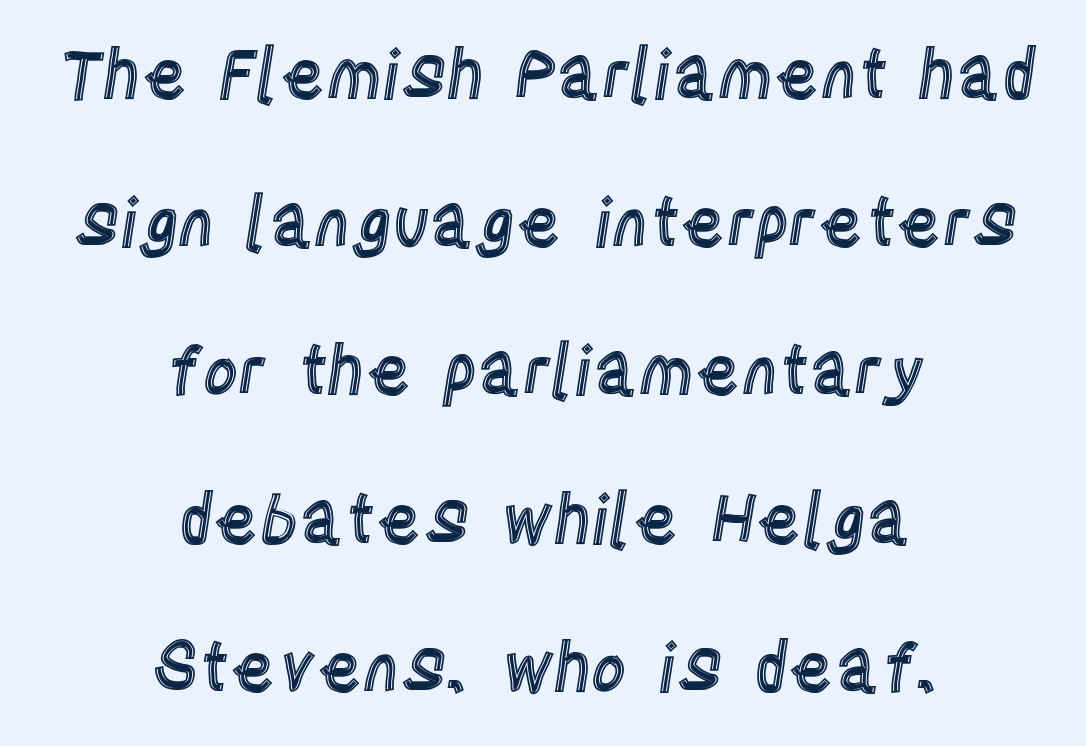
The image shows 68 px condensed type; set centered, loose line spacing (2.18x), normal letter spacing, not underlined; a large x-height.
